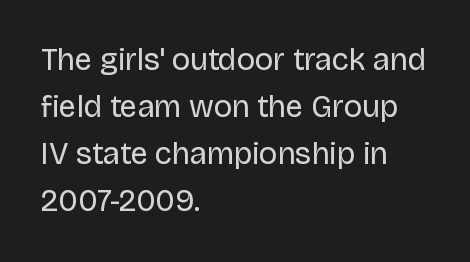
The image shows 31 px regular-weight sans-serif type, upright; set left-aligned, normal line spacing (1.52x), normal letter spacing, not underlined; low stroke contrast and a large x-height.
